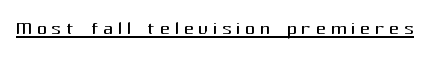
Q: Is the text bold? A: No.
Q: Is the text italic (slanted)? A: No, it is upright.
Q: Is the text underlined? A: Yes.
